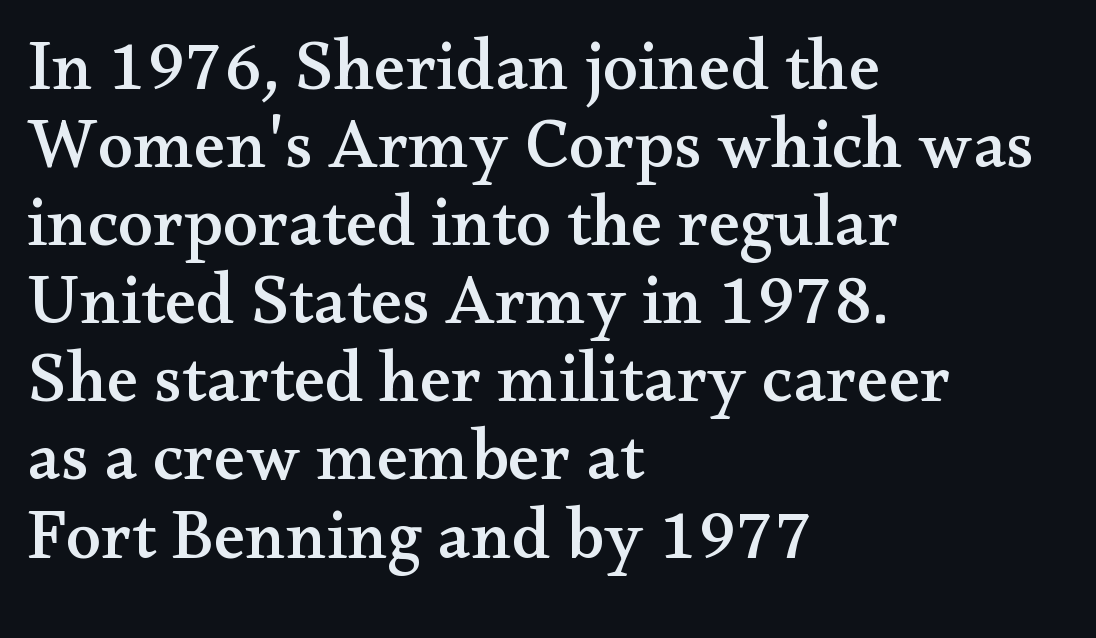
The image shows 71 px wide serif type, upright; set left-aligned, tight line spacing (1.1x), normal letter spacing, not underlined; medium stroke contrast and a small x-height.
